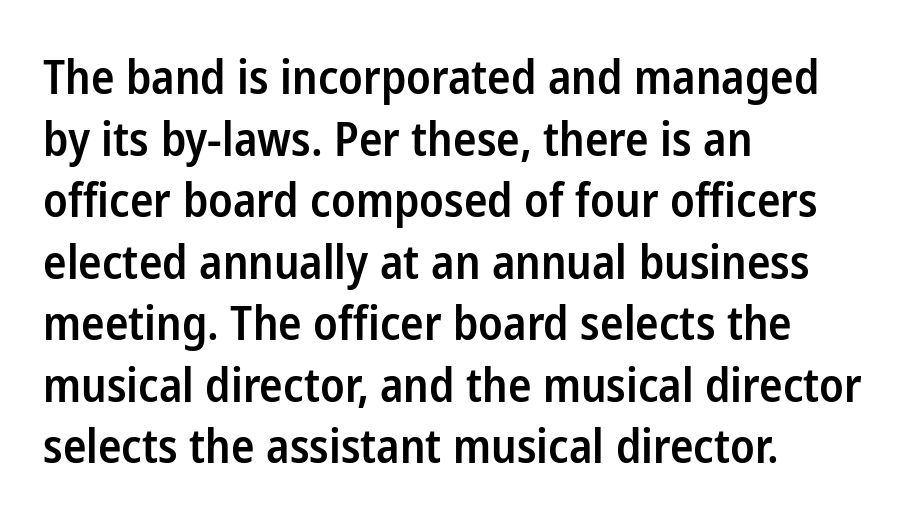
The image shows 47 px semibold, condensed sans-serif type, upright; set left-aligned, normal line spacing (1.31x), normal letter spacing, not underlined; low stroke contrast and a medium x-height.
